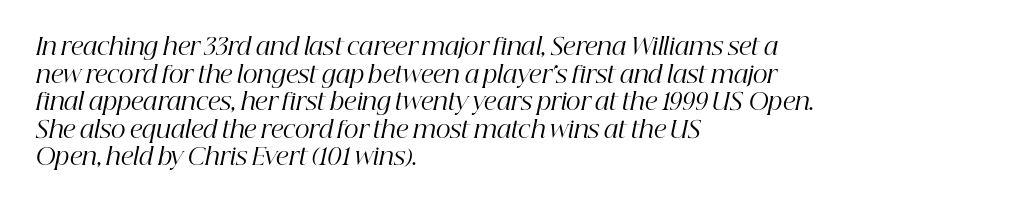
Alignment: flush left. Stems here are at most as thick as an everyday book face. Does the lettering tilt? It does — this is italic. The space directly below the letters is spotless.
